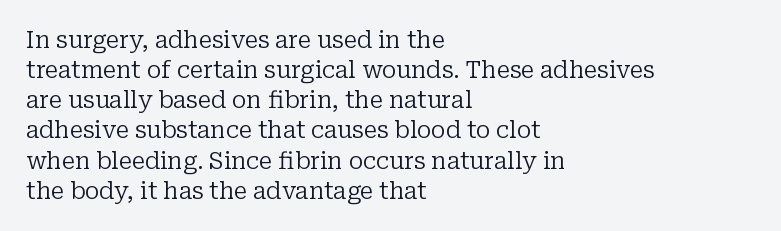
Q: Is the text bold? A: No.
Q: Is the text italic (slanted)? A: No, it is upright.
Q: Is the text underlined? A: No.
Q: How is the paragraph aligned? A: Left-aligned.
Q: Is the spacing between letters normal or unusually wide? A: Normal.
Q: Is the spacing between lines tight, normal or loose? A: Normal.
